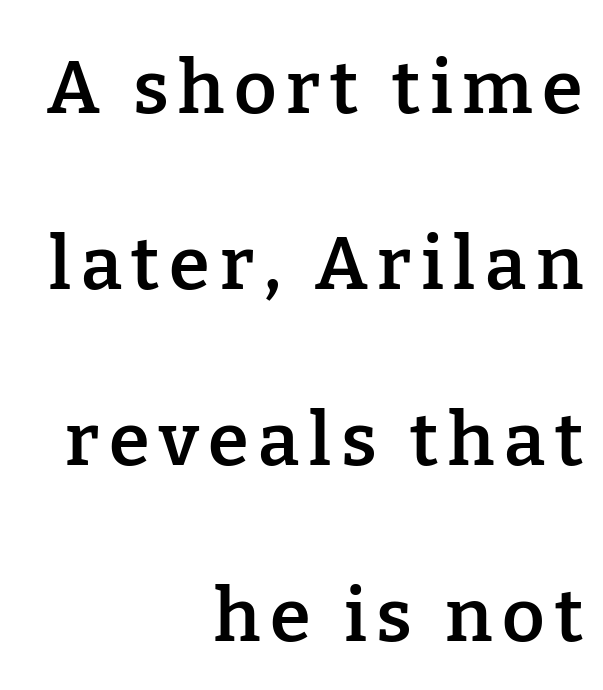
Q: Is the text bold? A: Semi-bold.
Q: Is the text italic (slanted)? A: No, it is upright.
Q: Is the typeface a serif or a sans-serif typeface? A: Serif.
Q: Is the text underlined? A: No.
Q: How is the paragraph aligned? A: Right-aligned.
Q: Is the spacing between lines tight, normal or loose? A: Loose.
Q: Width (condensed, normal, or wide)? A: Normal.
Q: Stroke contrast? A: Low.
Q: x-height? A: Medium.
Q: Monospaced? A: No.
